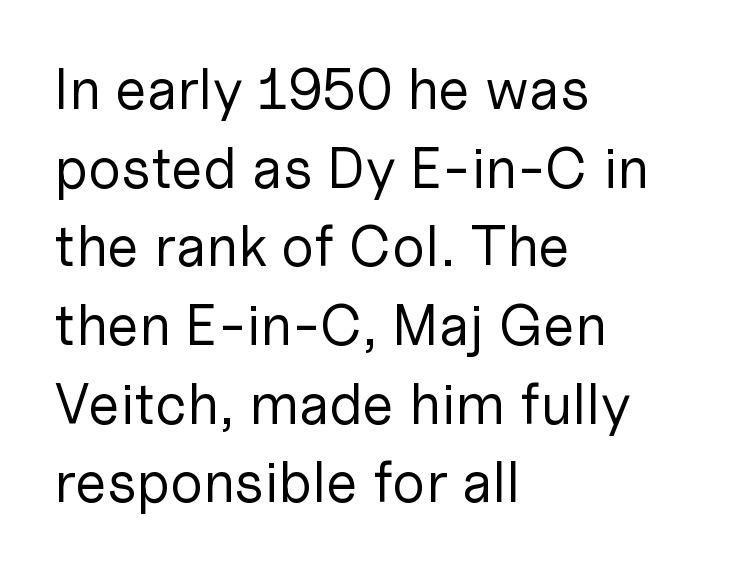
Horizontal bands of white between lines are of average thickness. This rendering leaves character spacing at its baseline value. The paragraph has a hard left edge and a soft right edge. If you drew a line through each stem, it would be perfectly vertical.
